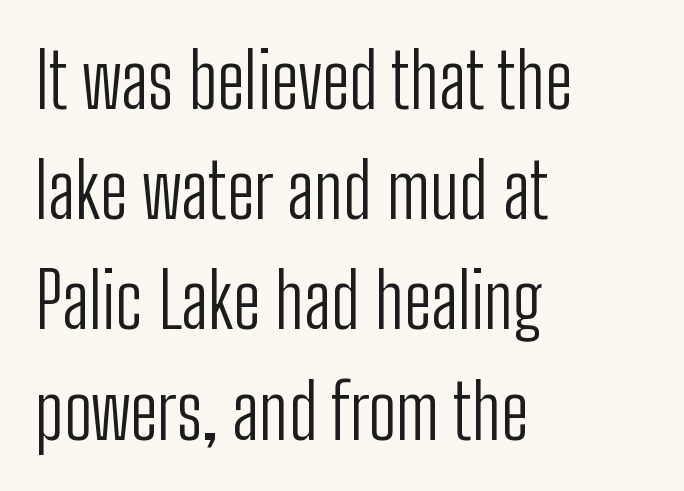
{"serif": "no", "italic": "no", "bold": "no", "weight": "light", "width": "condensed", "stroke_contrast": "low", "x_height": "medium", "monospaced": "no", "underline": "no", "align": "left", "line_spacing": "normal", "line_spacing_ratio": 1.47, "letter_spacing": "normal", "letter_spacing_em": 0.0, "glyph_px": 75}
